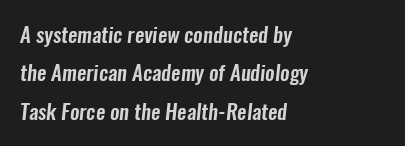
These lines stack with their left ends in a neat column. Does extra space separate the letters? No, they use regular spacing. Rule under the text: the space is simply empty.
